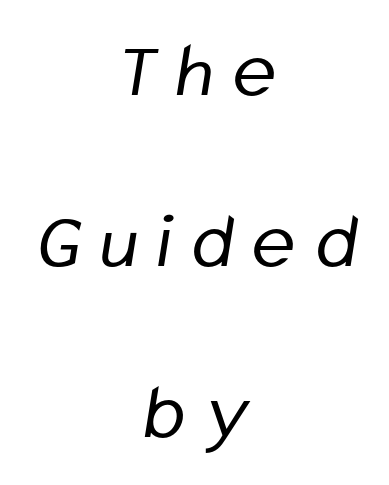
The image shows 80 px regular-weight, condensed sans-serif type; set centered, loose line spacing (2.14x), unusually wide letter spacing (+0.25 em), not underlined; low stroke contrast and a medium x-height.
